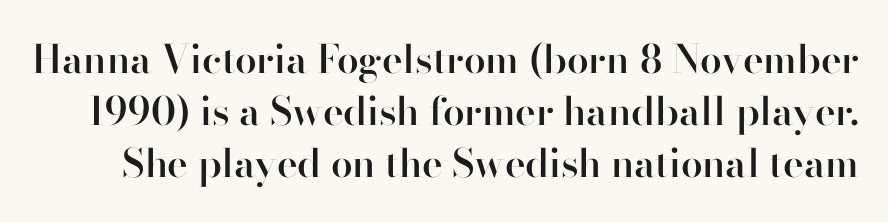
Descender tails drop into unmarked territory. Normally led — the rows are evenly, conventionally spaced. Serif or sans? Sans — the stroke terminals are bare. Notice the strokes are somewhat thickened but not fully heavy: this is a semibold.
